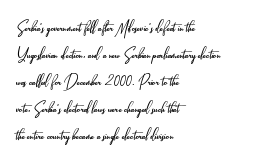
The passage shown is not underscored anywhere. Summary of vertical rhythm: regular, with standard interline spacing. The rag falls on the right side of this text block. Vertical stems look standard width or narrower in stroke.
